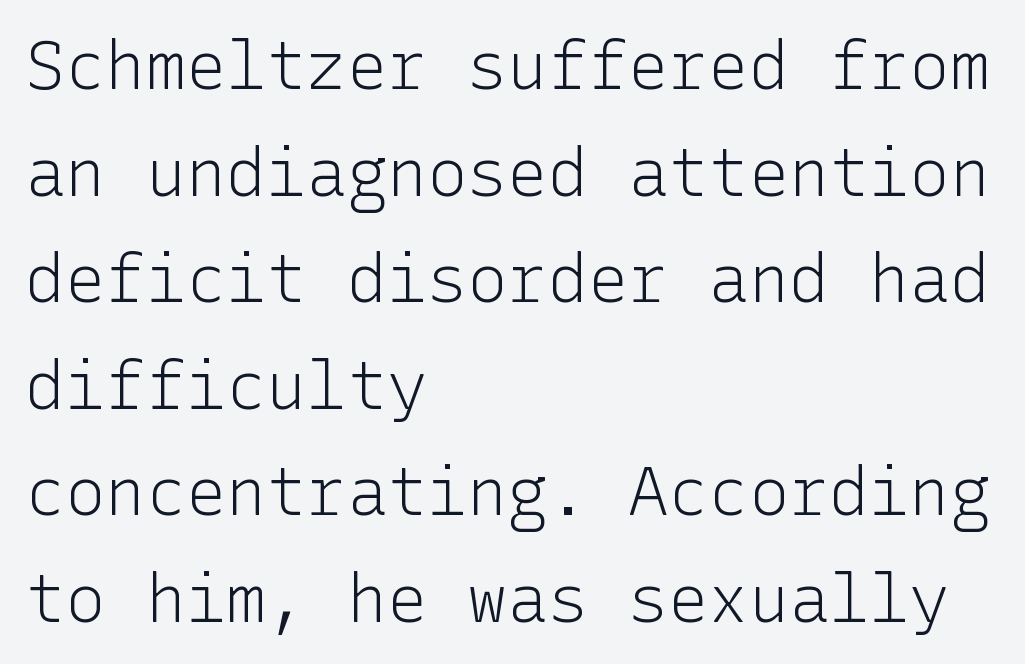
The image shows 67 px light sans-serif type, upright; set left-aligned, normal line spacing (1.59x), normal letter spacing, not underlined; low stroke contrast and a medium x-height.
